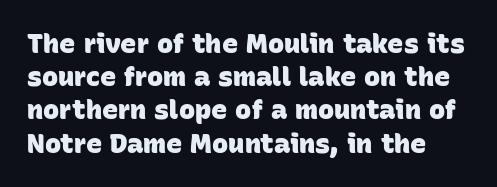
How are the letters spaced? Ordinarily, with no added tracking. These lines carry a lot of weight — the face is fully bold. Lines of text with bare space underneath.
